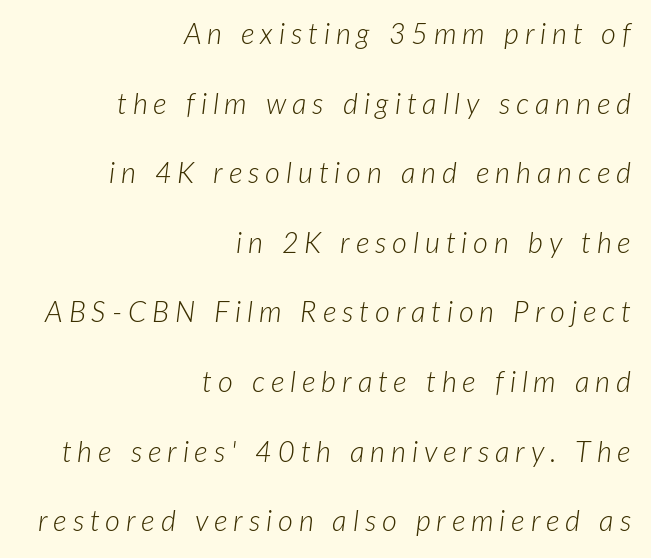
The image shows 29 px light type, italic (leaning right); set right-aligned, loose line spacing (2.4x), unusually wide letter spacing (+0.2 em), not underlined; low stroke contrast and a medium x-height.
